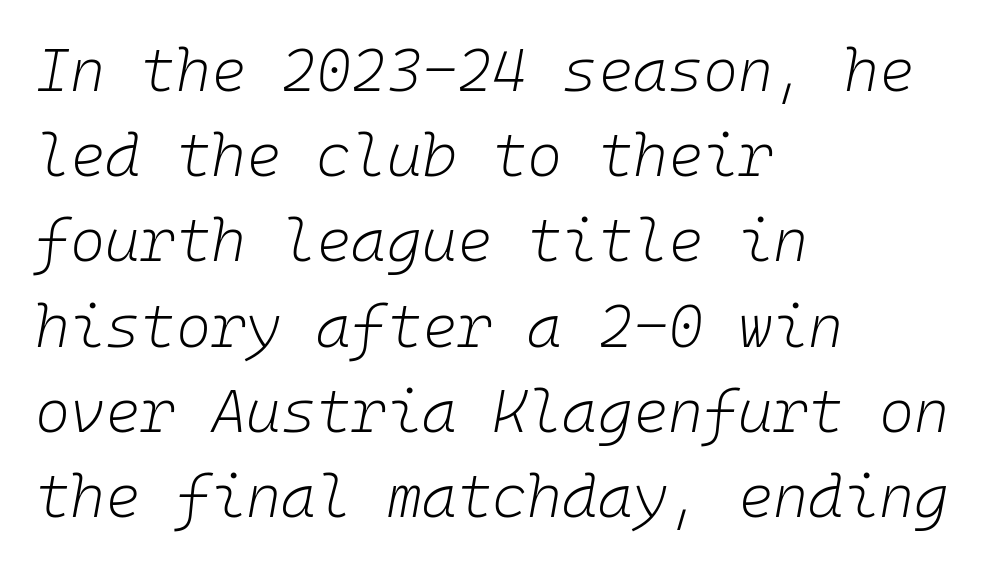
The image shows 60 px light type, italic (leaning right), monospaced; set left-aligned, normal line spacing (1.42x), normal letter spacing, not underlined; low stroke contrast and a medium x-height.
